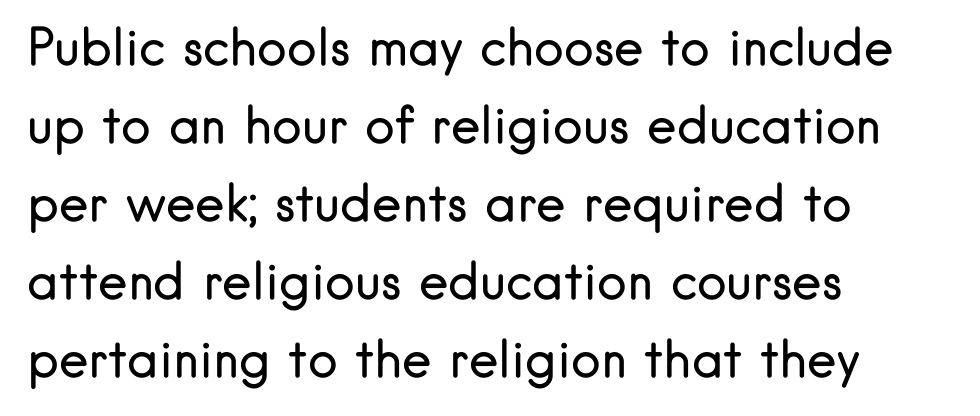
Q: Is the text bold? A: No.
Q: Is the text italic (slanted)? A: No, it is upright.
Q: Is the typeface a serif or a sans-serif typeface? A: Sans-serif.
Q: Is the text underlined? A: No.
Q: How is the paragraph aligned? A: Left-aligned.
Q: Is the spacing between letters normal or unusually wide? A: Normal.
Q: Is the spacing between lines tight, normal or loose? A: Normal.
Q: Width (condensed, normal, or wide)? A: Normal.
Q: Stroke contrast? A: Low.
Q: x-height? A: Small.
Q: Monospaced? A: No.
